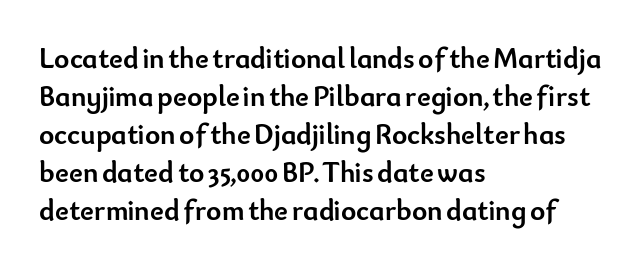
Quick note: underline off. Nothing unusual about the tracking: characters are spaced as the font intends. You can tell from the bare stems that sans-serif type was used. This is roman type, the default non-slanted kind. Notice how descenders clear the ascenders below comfortably — that's standard leading.
